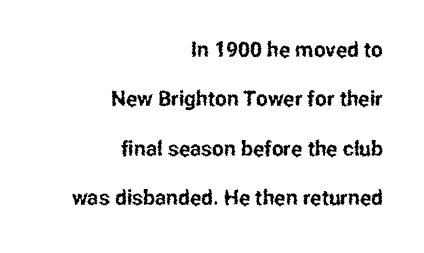
{"italic": "no", "underline": "no", "align": "right", "line_spacing": "loose", "line_spacing_ratio": 2.35, "letter_spacing": "normal", "letter_spacing_em": 0.0, "glyph_px": 21}
